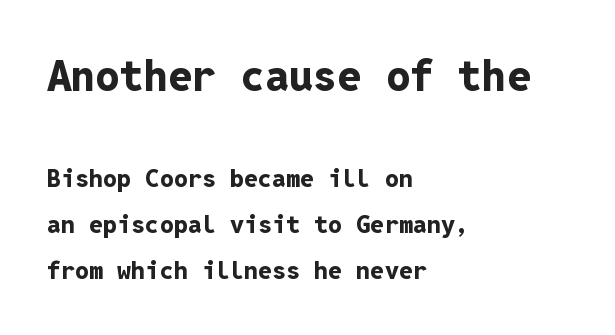
Q: Is the text bold? A: Yes.
Q: Is the text italic (slanted)? A: No, it is upright.
Q: Is the typeface a serif or a sans-serif typeface? A: Sans-serif.
Q: Is the text underlined? A: No.
Q: How is the paragraph aligned? A: Left-aligned.
Q: Is the spacing between letters normal or unusually wide? A: Normal.
Q: Which block of text is set in a larger size, the first (top) or the second (bottom)? A: The first (top) one.
Q: Width (condensed, normal, or wide)? A: Normal.
Q: Stroke contrast? A: Low.
Q: x-height? A: Medium.
Q: Monospaced? A: Yes.
